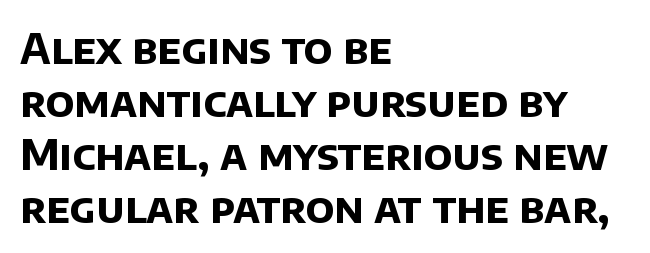
{"serif": "no", "bold": "yes", "weight": "bold", "width": "normal", "stroke_contrast": "low", "x_height": "large", "monospaced": "no", "underline": "no", "align": "left", "line_spacing": "normal", "line_spacing_ratio": 1.26, "letter_spacing": "normal", "letter_spacing_em": 0.0, "glyph_px": 42}
